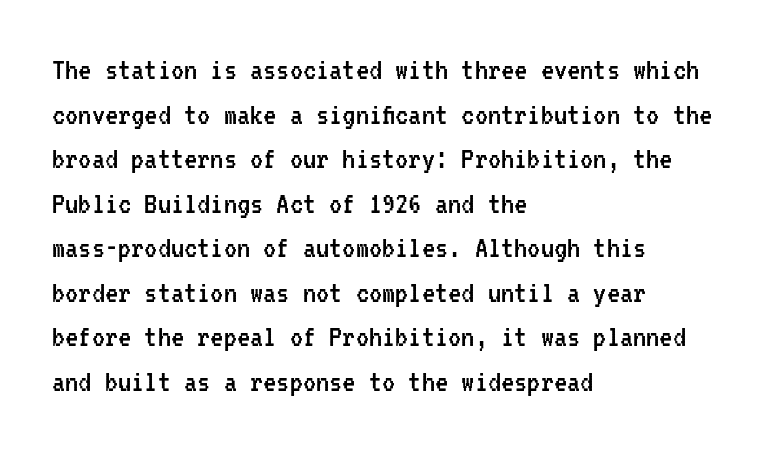
{"serif": "no", "italic": "no", "bold": "no", "weight": "regular", "width": "condensed", "stroke_contrast": "low", "x_height": "medium", "monospaced": "yes", "underline": "no", "align": "left", "line_spacing": "normal", "line_spacing_ratio": 1.35, "letter_spacing": "normal", "letter_spacing_em": 0.0, "glyph_px": 33}
